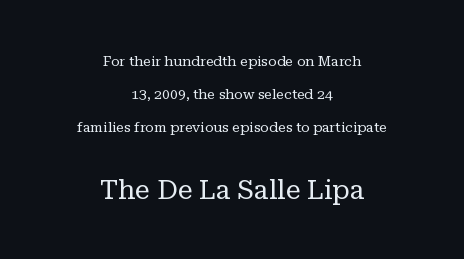
Rule under the text: the space is simply empty. Size contrast runs from small at the top to large at the bottom. Is the stroke heavy? The answer is a plain regular-or-lighter. The face used here is rendered with its standard letterfit. Leftover space on each line is divided equally before and after the words.
